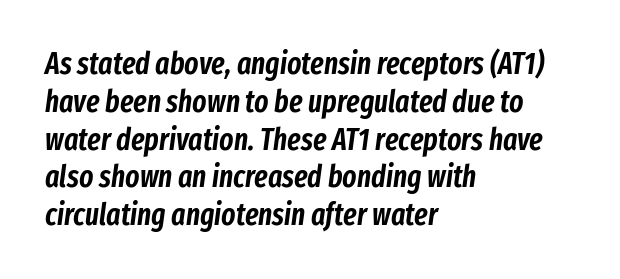
Looking at the ascenders, they clearly lean. Layout note: lines flush left. These lines are rendered in a variable-pitch font. Lines of text with bare space underneath. The line texture is even and compact thanks to regular tracking. The lines sit at an ordinary, default distance from one another.
